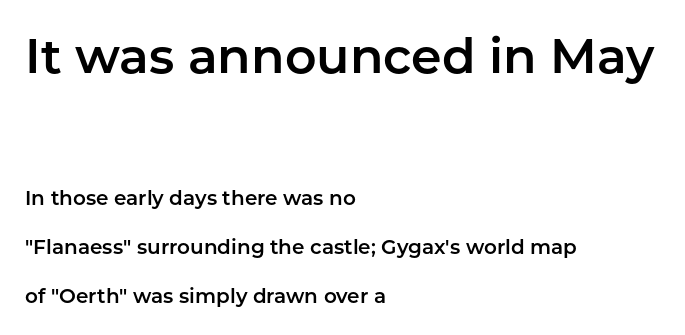
Q: Is the text italic (slanted)? A: No, it is upright.
Q: Is the typeface a serif or a sans-serif typeface? A: Sans-serif.
Q: Is the text underlined? A: No.
Q: How is the paragraph aligned? A: Left-aligned.
Q: Is the spacing between letters normal or unusually wide? A: Normal.
Q: Is the spacing between lines tight, normal or loose? A: Loose.
Q: Which block of text is set in a larger size, the first (top) or the second (bottom)? A: The first (top) one.
Q: Width (condensed, normal, or wide)? A: Normal.
Q: Stroke contrast? A: Low.
Q: x-height? A: Medium.
Q: Monospaced? A: No.
